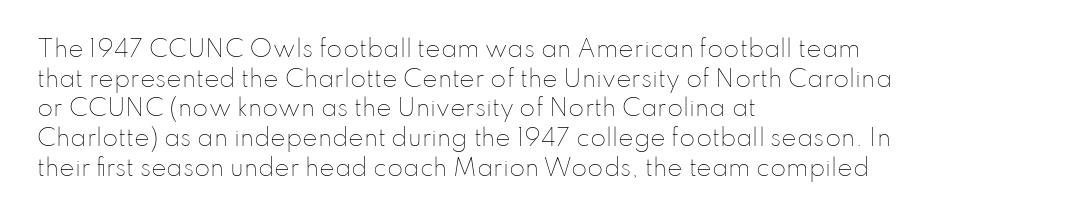
The lines sit at an ordinary, default distance from one another. The rag falls on the right side of this text block. The characters are drawn with everyday or finer stroke widths. Descender tails drop into unmarked territory.
